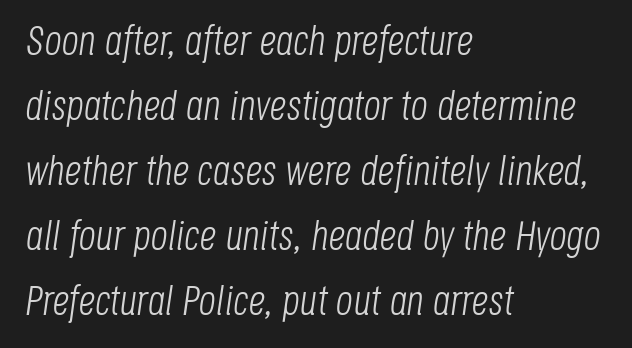
Each word holds together tightly as a unit, with standard inter-letter gaps. These lines stack with their left ends in a neat column. Think of a printed novel: that variable character pitch is what you see here. The strokes are not fattened; the text isn't bold. Is there much room between lines? A standard amount, neither cramped nor airy.
